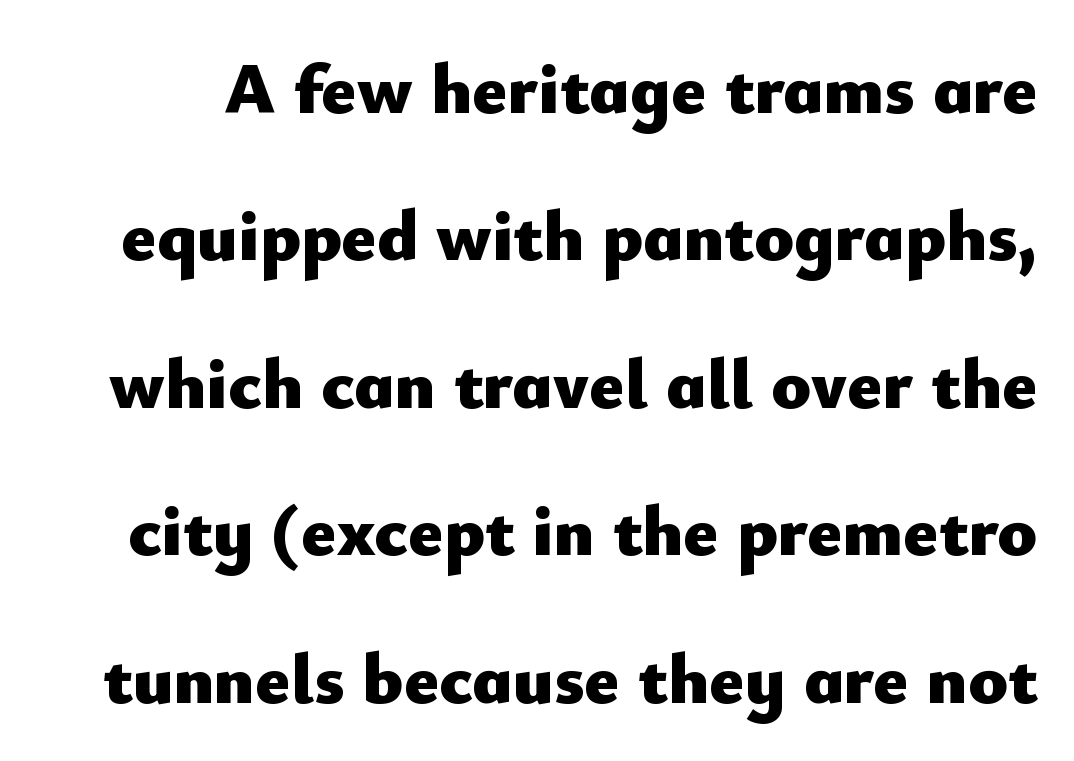
Q: Is the text bold? A: Yes.
Q: Is the text italic (slanted)? A: No, it is upright.
Q: Is the typeface a serif or a sans-serif typeface? A: Sans-serif.
Q: Is the text underlined? A: No.
Q: Is the spacing between letters normal or unusually wide? A: Normal.
Q: Is the spacing between lines tight, normal or loose? A: Loose.
Q: Width (condensed, normal, or wide)? A: Normal.
Q: Stroke contrast? A: Low.
Q: x-height? A: Small.
Q: Monospaced? A: No.
